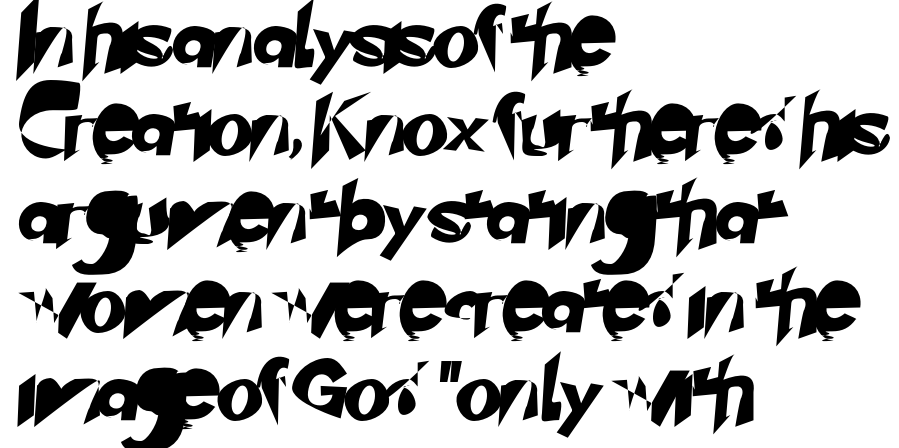
{"serif": "no", "width": "normal", "stroke_contrast": "low", "x_height": "small", "monospaced": "no", "underline": "no", "align": "left", "line_spacing": "normal", "line_spacing_ratio": 1.47, "letter_spacing": "normal", "letter_spacing_em": 0.0, "glyph_px": 60}
